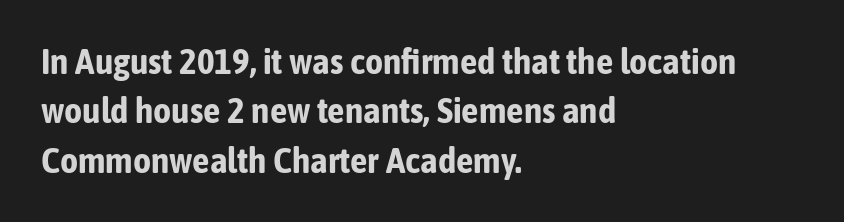
The image shows 35 px bold, condensed sans-serif type, upright; set left-aligned, normal line spacing (1.41x), normal letter spacing, not underlined; low stroke contrast and a medium x-height.
